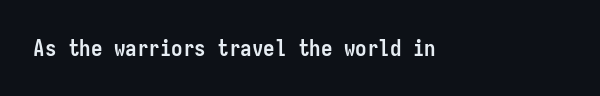
Q: Is the text bold? A: Yes.
Q: Is the text italic (slanted)? A: No, it is upright.
Q: Is the text underlined? A: No.
Q: Is the spacing between letters normal or unusually wide? A: Normal.
